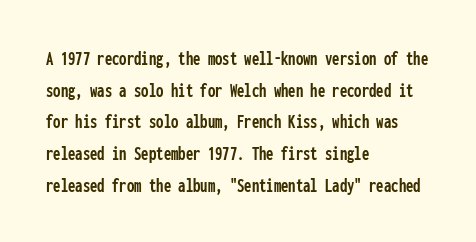
Has an underline been added? It has not. Do the letters lean? They stand straight. Notice how descenders clear the ascenders below comfortably — that's standard leading. The line texture is even and compact thanks to regular tracking.
